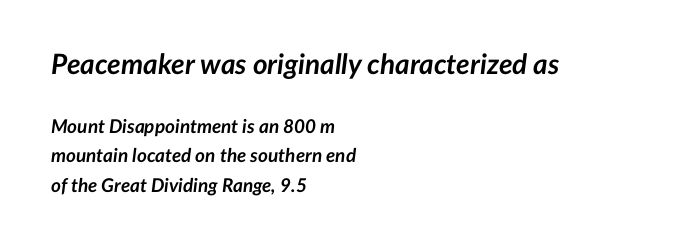
Q: Is the text bold? A: Yes.
Q: Is the text italic (slanted)? A: Yes, it leans right by about 7 degrees.
Q: Is the text underlined? A: No.
Q: How is the paragraph aligned? A: Left-aligned.
Q: Is the spacing between letters normal or unusually wide? A: Normal.
Q: Is the spacing between lines tight, normal or loose? A: Normal.
Q: Which block of text is set in a larger size, the first (top) or the second (bottom)? A: The first (top) one.
Q: Width (condensed, normal, or wide)? A: Normal.
Q: Stroke contrast? A: Low.
Q: x-height? A: Medium.
Q: Monospaced? A: No.
